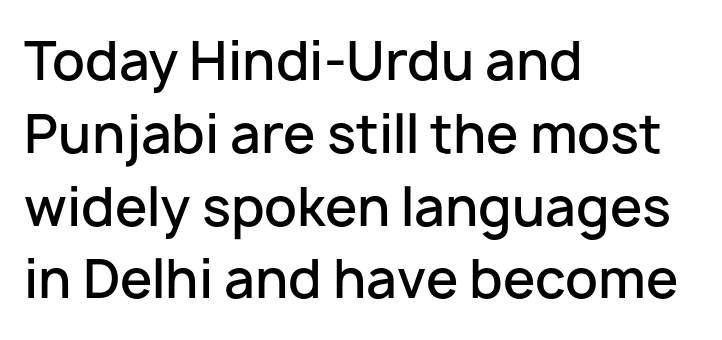
The space between consecutive lines is moderate. The characters look somewhat weighty, a semibold short of true bold. Standard letterfit; no display-style spreading of the glyphs. When letters stand straight like this, we call the style roman or upright. Words float on clear page, feet unadorned. The compositor pushed each line to the left boundary.
